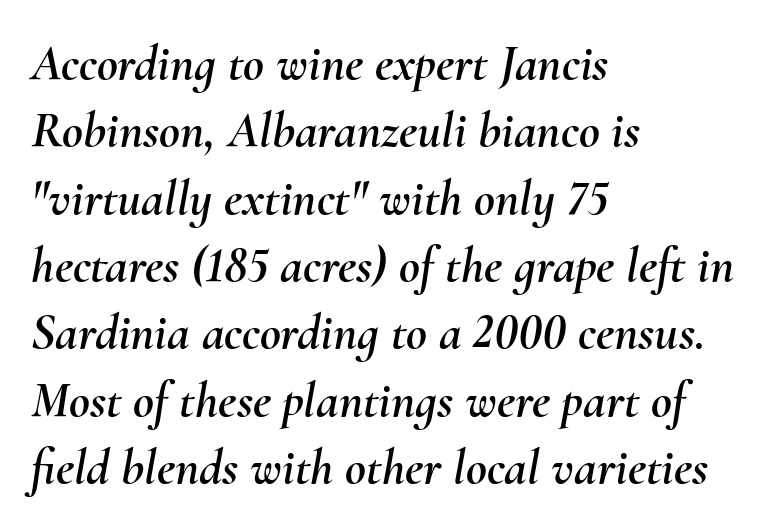
What stands out about the letter spacing? Nothing — it is the standard amount. The passage shown is typed in a proportional face where columns would drift. The space between consecutive lines is moderate. The typesetter chose a ragged-right arrangement here. The zone under the glyphs is completely vacant. The glyphs look as if they've been sheared to an angle.
